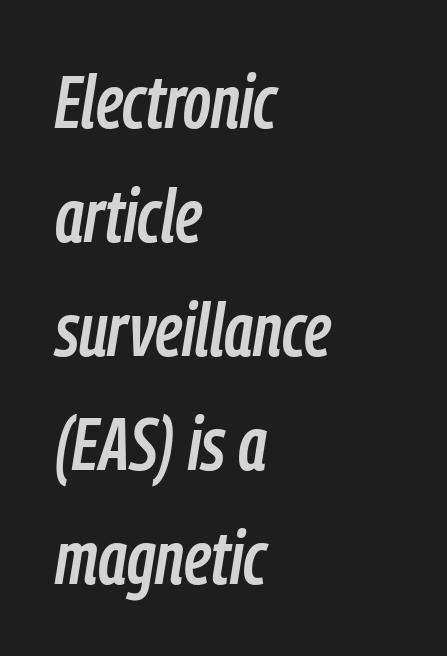
The image shows 75 px condensed type, italic (leaning right); set left-aligned, normal line spacing (1.52x), normal letter spacing, not underlined; low stroke contrast and a medium x-height.
